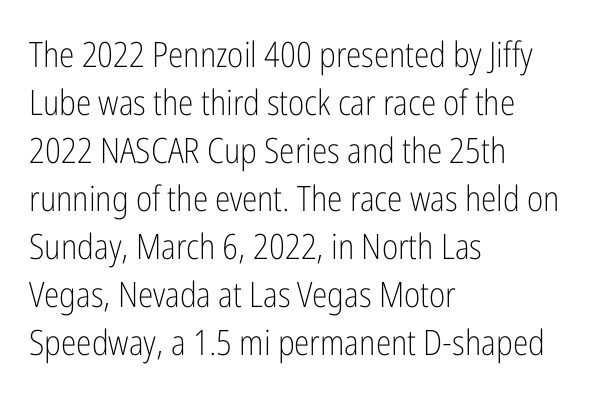
The image shows 35 px light, condensed sans-serif type, upright; set left-aligned, normal line spacing (1.37x), normal letter spacing, not underlined; low stroke contrast and a medium x-height.
